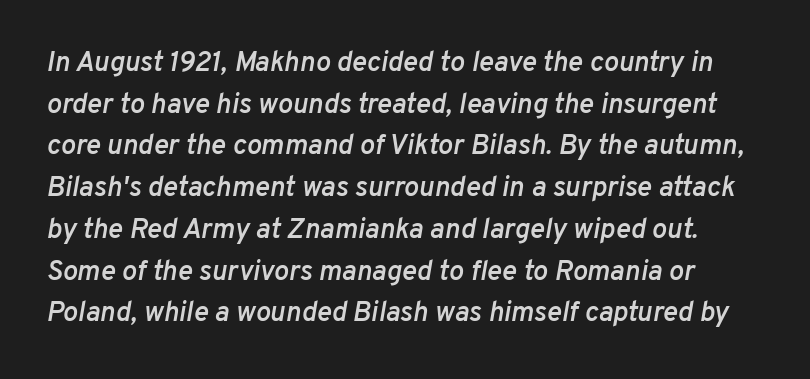
Q: Is the text bold? A: Semi-bold.
Q: Is the text italic (slanted)? A: Yes, it leans right by about 10 degrees.
Q: Is the text underlined? A: No.
Q: Is the spacing between letters normal or unusually wide? A: Normal.
Q: Is the spacing between lines tight, normal or loose? A: Normal.
Q: Width (condensed, normal, or wide)? A: Normal.
Q: Stroke contrast? A: Low.
Q: x-height? A: Medium.
Q: Monospaced? A: No.
